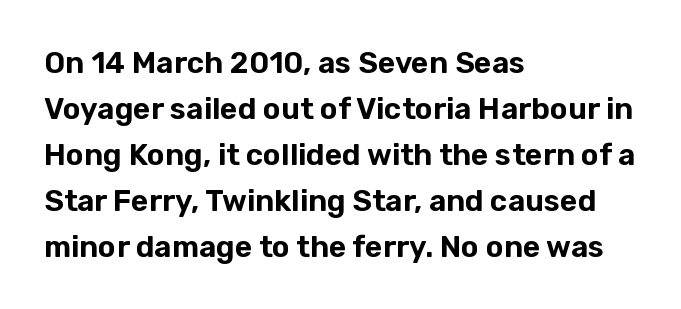
{"serif": "no", "italic": "no", "width": "normal", "stroke_contrast": "low", "x_height": "medium", "monospaced": "no", "underline": "no", "align": "left", "line_spacing": "normal", "line_spacing_ratio": 1.53, "letter_spacing": "normal", "letter_spacing_em": 0.0, "glyph_px": 30}
